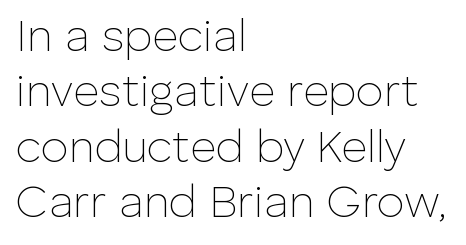
The image shows 45 px thin sans-serif type, upright; set left-aligned, line spacing 1.23x, normal letter spacing, not underlined; low stroke contrast and a medium x-height.
